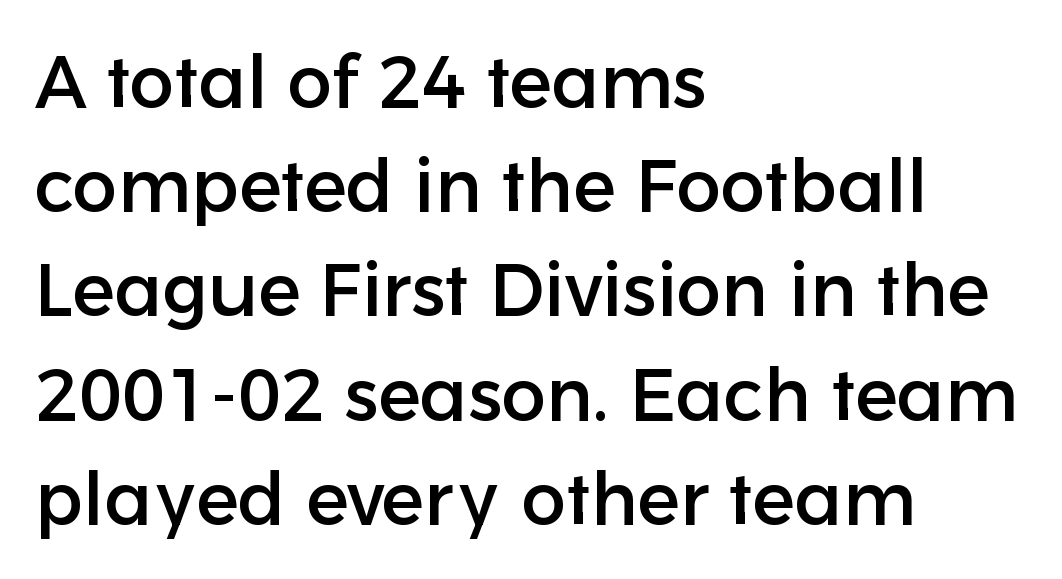
{"serif": "no", "italic": "no", "width": "normal", "stroke_contrast": "low", "x_height": "medium", "monospaced": "no", "underline": "no", "align": "left", "line_spacing": "normal", "line_spacing_ratio": 1.39, "letter_spacing": "normal", "letter_spacing_em": 0.0, "glyph_px": 75}
